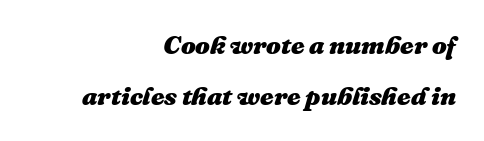
Q: Is the text bold? A: Yes.
Q: Is the text italic (slanted)? A: Yes, it leans right by about 16 degrees.
Q: Is the text underlined? A: No.
Q: How is the paragraph aligned? A: Right-aligned.
Q: Is the spacing between letters normal or unusually wide? A: Normal.
Q: Is the spacing between lines tight, normal or loose? A: Loose.
